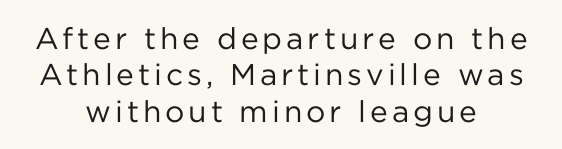
Q: Is the text bold? A: No.
Q: Is the text italic (slanted)? A: No, it is upright.
Q: Is the typeface a serif or a sans-serif typeface? A: Sans-serif.
Q: Is the text underlined? A: No.
Q: How is the paragraph aligned? A: Centered.
Q: Width (condensed, normal, or wide)? A: Normal.
Q: Stroke contrast? A: Low.
Q: x-height? A: Medium.
Q: Monospaced? A: No.
